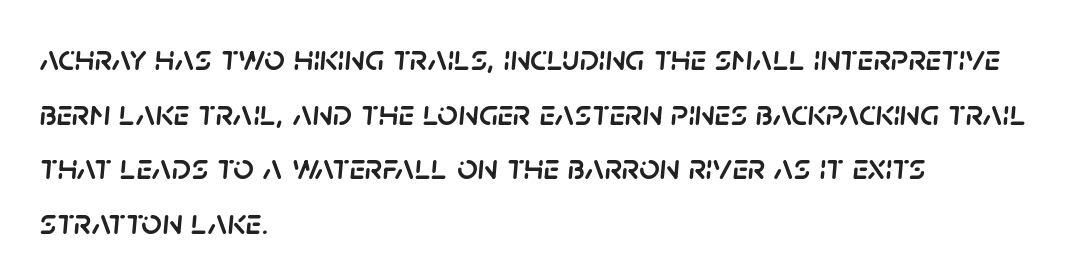
{"italic": "yes", "lean": "right", "slant_degrees": 5, "width": "normal", "stroke_contrast": "low", "x_height": "large", "monospaced": "no", "underline": "no", "align": "left", "line_spacing": "normal", "line_spacing_ratio": 1.52, "letter_spacing": "normal", "letter_spacing_em": 0.0, "glyph_px": 36}
